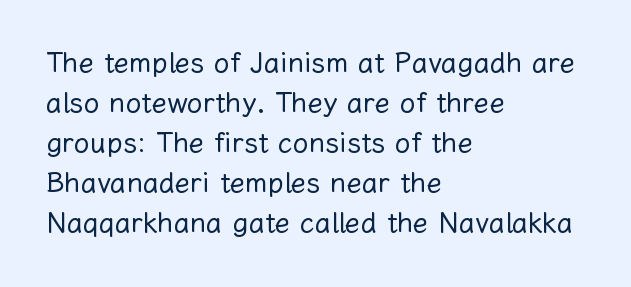
The face used here is rendered with its standard letterfit. Left-aligned paragraph, ragged on the right. Each letter keeps its own natural width here, so spacing adapts to shape. Notice how descenders clear the ascenders below comfortably — that's standard leading. Lines of text with bare space underneath. Notice how the stems are strictly vertical — no italics here.
